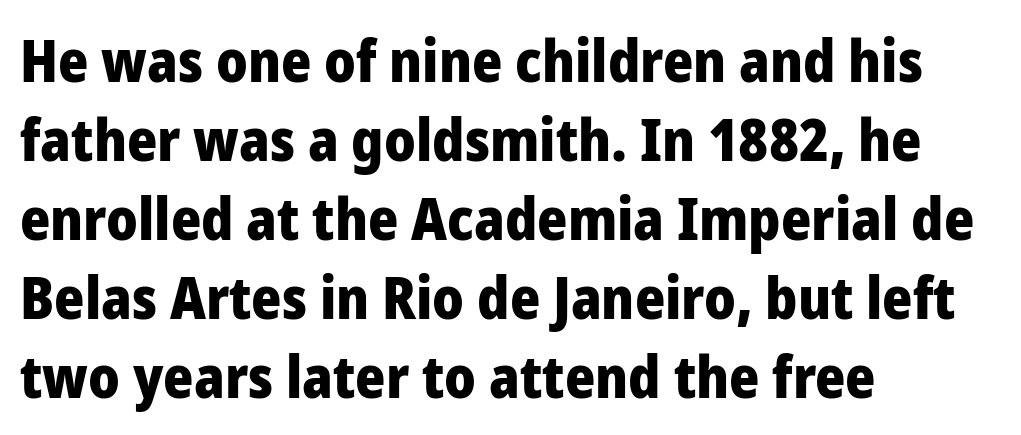
Type style note: lacks serifs. Where is the straight margin? On the left. The strip under each line holds only bare page. The rendering uses natural spacing where letterforms have individual widths. You can tell it's not italic because the verticals are truly vertical.
